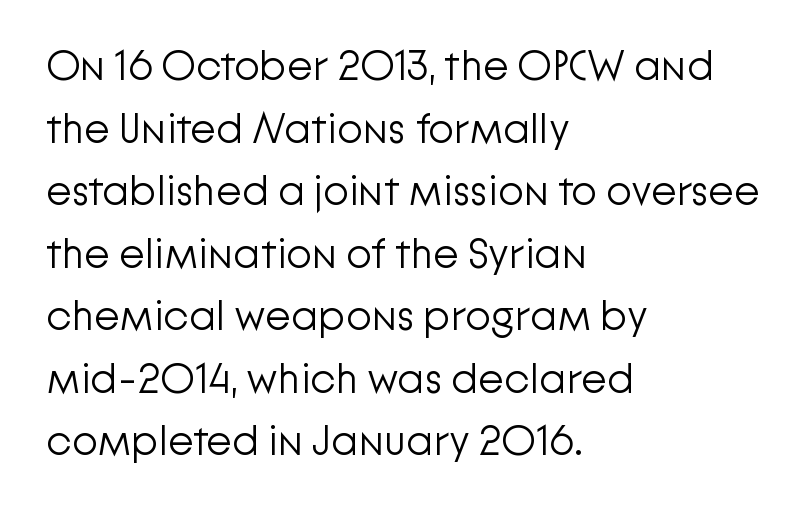
Nothing heavy about these letters — not bold at all. Tracking value appears to be zero — textbook default spacing. Whoever set this chose a conventional vertical rhythm. I'd call this a sans setting — the letters go barefoot. Lines of text with bare space underneath. The letters stand straight up with perfectly vertical stems.
